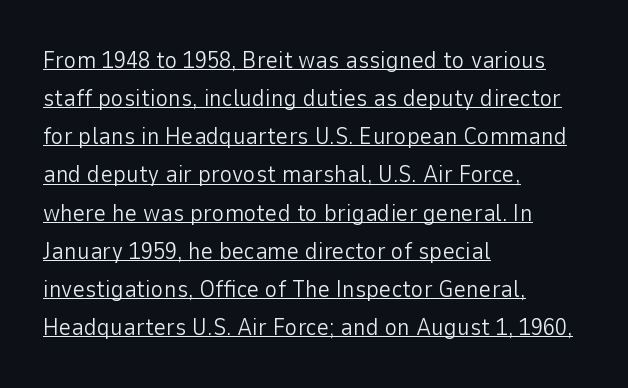
The lettering stays uniformly vertical, giving the passage a roman look. The passage shown is underscored from start to finish. Regarding leading, the lines here are spaced in the standard way. Short note: letters normally spaced. No extra ink here — the face is not bold. Notice how the passage keeps a crisp vertical edge on the left only.
